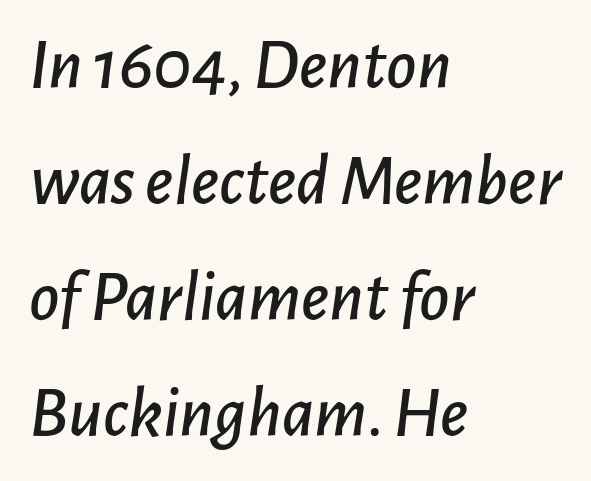
Note the varied advance widths — an 'i' is clearly narrower than an 'm'. This rendering uses left alignment, leaving the right contour irregular. Glyph-to-glyph distance matches everyday printed text. Any mark beneath the type? The region is blank. Horizontal bands of white between lines are of average thickness.
